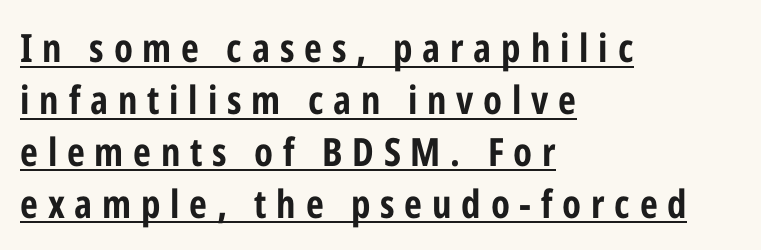
Italic: no, the glyphs are upright roman. A typographer would call this underscored text. The lines are quadded left. Typesetter's note: full bold, strokes at maximum text heaviness. These lines have a slow, spaced-out rhythm from letter to letter.
